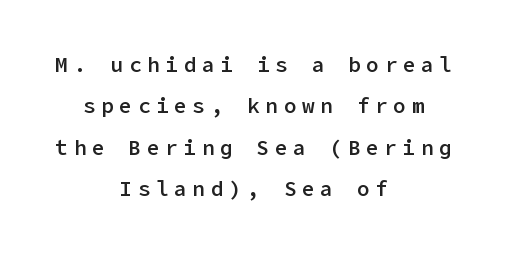
The passage shown stacks its lines with a broad gap. Strokes here are thickened, but only to semibold level. Underline: absent. Horizontal alignment here is central, giving a formal, balanced look. It's the straight-up-and-down kind of type. The horizontal fit of the characters is loose and conspicuously gappy.
